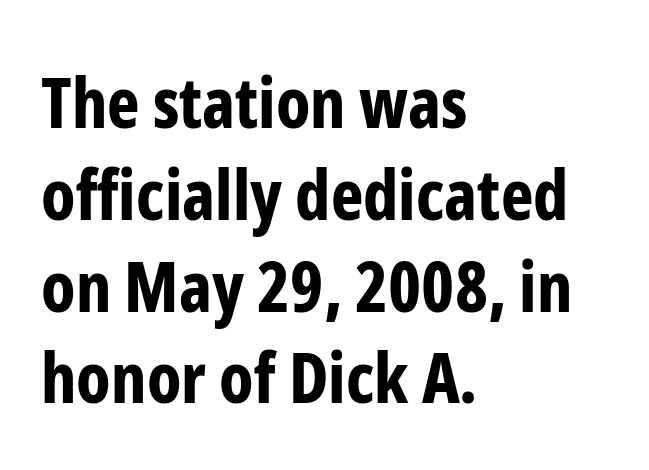
Notice how the passage keeps a crisp vertical edge on the left only. Spacing between characters is what you'd get straight out of the box. Type style note: lacks serifs. Each new line begins a customary step beneath the previous one.
